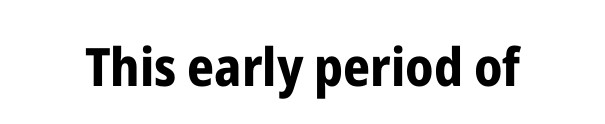
The image shows 53 px bold, condensed sans-serif type, upright; set normal letter spacing, not underlined; low stroke contrast and a medium x-height.
